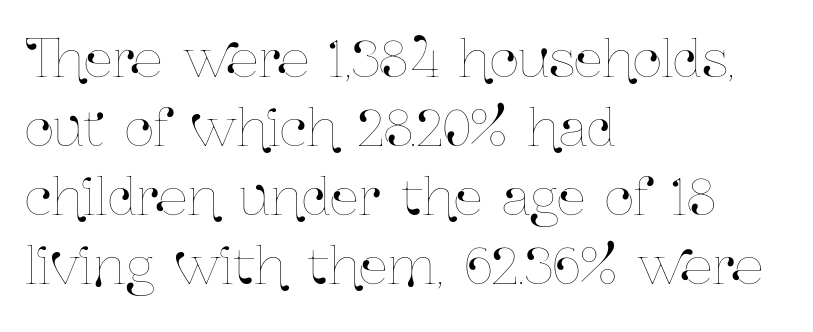
The letters stand straight up with perfectly vertical stems. Descender tails drop into unmarked territory. The paragraph has a hard left edge and a soft right edge. Letter spacing: default. Is this a fixed-width face? No — the glyphs have proportional, varying widths.
